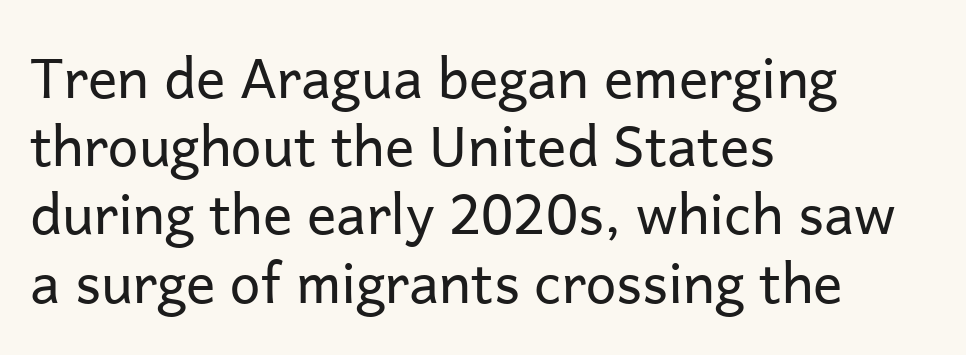
Q: Is the text bold? A: No.
Q: Is the text italic (slanted)? A: No, it is upright.
Q: Is the typeface a serif or a sans-serif typeface? A: Sans-serif.
Q: Is the text underlined? A: No.
Q: How is the paragraph aligned? A: Left-aligned.
Q: Is the spacing between letters normal or unusually wide? A: Normal.
Q: Width (condensed, normal, or wide)? A: Normal.
Q: Stroke contrast? A: Low.
Q: x-height? A: Medium.
Q: Monospaced? A: No.
